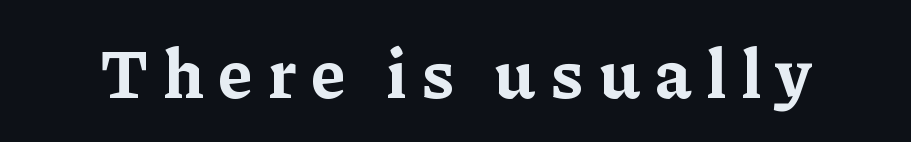
The image shows 68 px bold serif type, upright; set unusually wide letter spacing (+0.21 em), not underlined; low stroke contrast and a medium x-height.
